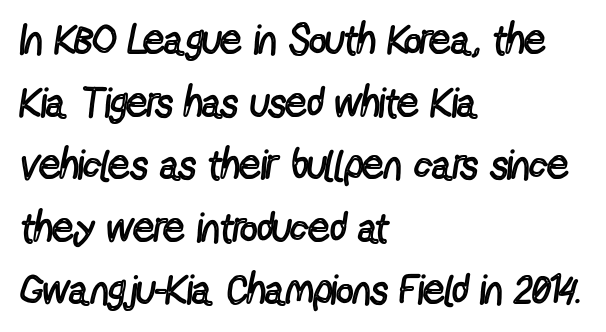
The image shows 42 px regular-weight, condensed sans-serif type; set left-aligned, normal line spacing (1.49x), normal letter spacing, not underlined; a medium x-height.
